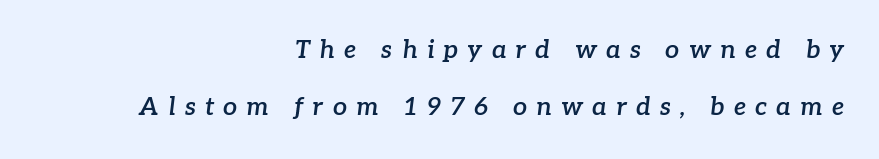
Compared with ordinary roman type, these characters are visibly tilted. Unmarked baselines from the first word to the last. The text block is weighted toward the right margin, trailing off unevenly leftward. Notice the strokes are somewhat thickened but not fully heavy: this is a semibold. Short note: letters widely spaced. How would I describe the line gaps? Wide and relaxed.
